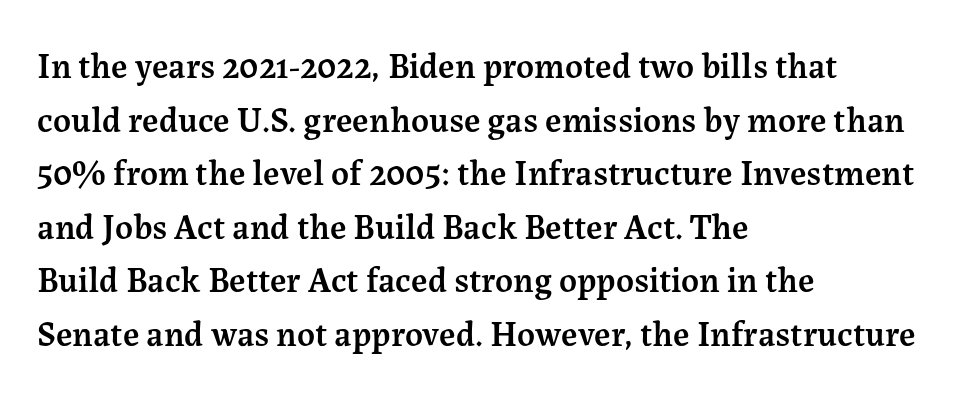
The image shows 35 px semibold serif type, upright; set left-aligned, normal line spacing (1.53x), normal letter spacing, not underlined; medium stroke contrast and a medium x-height.
